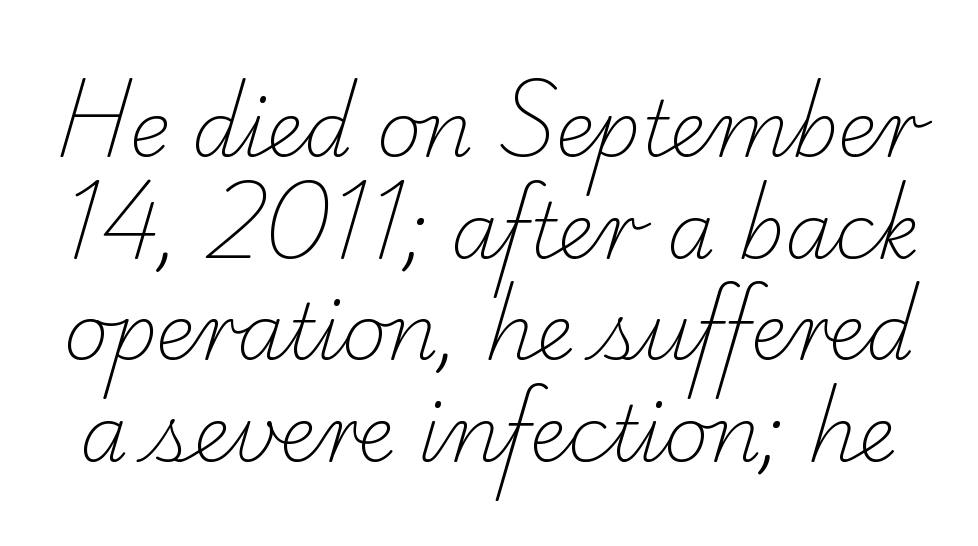
Caption: standard tracking, unaltered. Honestly, there is no underline to notice here at all. A light-to-regular cut is what we see here. Reading down the column, the eye jumps a familiar distance to each next line. Note the varied advance widths — an 'i' is clearly narrower than an 'm'. The characters display serif detailing at their extremities.
